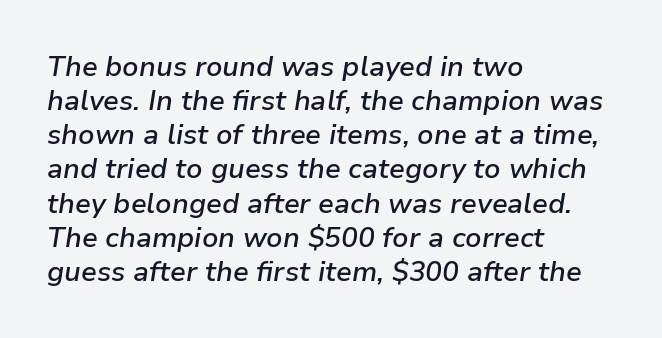
Q: Is the text bold? A: Semi-bold.
Q: Is the text italic (slanted)? A: Yes, it leans right by about 9 degrees.
Q: Is the text underlined? A: No.
Q: How is the paragraph aligned? A: Left-aligned.
Q: Is the spacing between letters normal or unusually wide? A: Normal.
Q: Width (condensed, normal, or wide)? A: Normal.
Q: Stroke contrast? A: Low.
Q: x-height? A: Medium.
Q: Monospaced? A: No.
